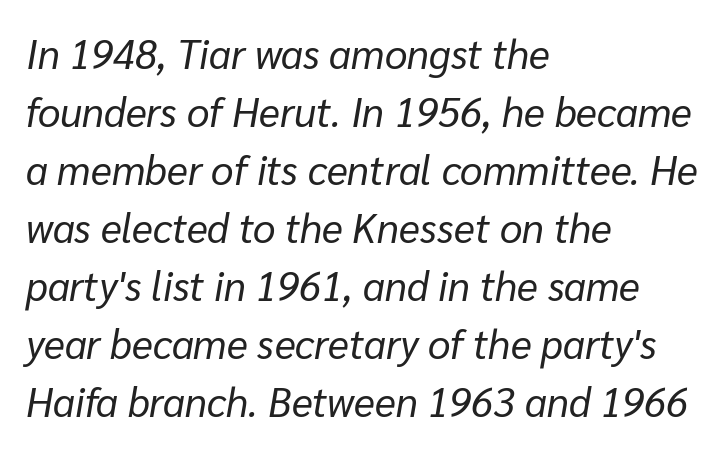
{"italic": "yes", "lean": "right", "slant_degrees": 10, "bold": "no", "weight": "regular", "width": "normal", "stroke_contrast": "low", "x_height": "medium", "monospaced": "no", "underline": "no", "align": "left", "line_spacing": "normal", "line_spacing_ratio": 1.45, "letter_spacing": "normal", "letter_spacing_em": 0.0, "glyph_px": 40}
